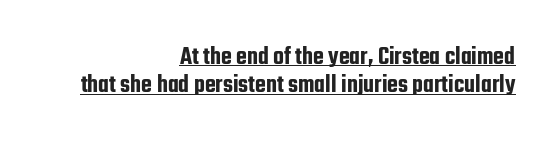
{"italic": "no", "underline": "yes", "align": "right", "line_spacing": "tight", "line_spacing_ratio": 1.14, "letter_spacing": "normal", "letter_spacing_em": 0.0, "glyph_px": 25}
